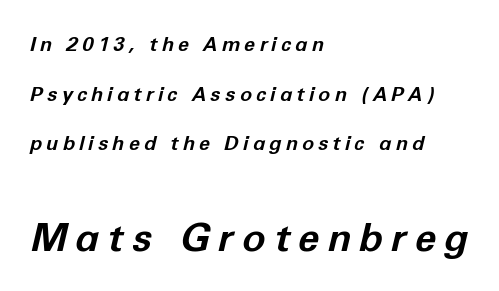
Q: Is the text bold? A: Yes.
Q: Is the text italic (slanted)? A: Yes, it leans right by about 12 degrees.
Q: Is the text underlined? A: No.
Q: How is the paragraph aligned? A: Left-aligned.
Q: Is the spacing between letters normal or unusually wide? A: Unusually wide.
Q: Is the spacing between lines tight, normal or loose? A: Loose.
Q: Which block of text is set in a larger size, the first (top) or the second (bottom)? A: The second (bottom) one.
Q: Width (condensed, normal, or wide)? A: Normal.
Q: Stroke contrast? A: Low.
Q: x-height? A: Medium.
Q: Monospaced? A: No.
